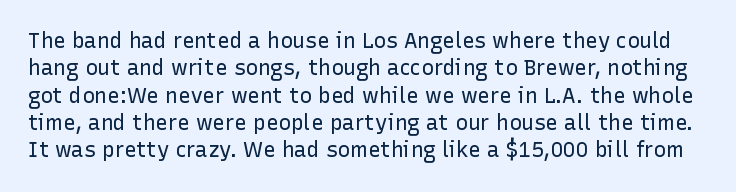
{"italic": "no", "bold": "no", "underline": "no", "line_spacing": "normal", "line_spacing_ratio": 1.3, "letter_spacing": "normal", "letter_spacing_em": 0.0, "glyph_px": 21}
